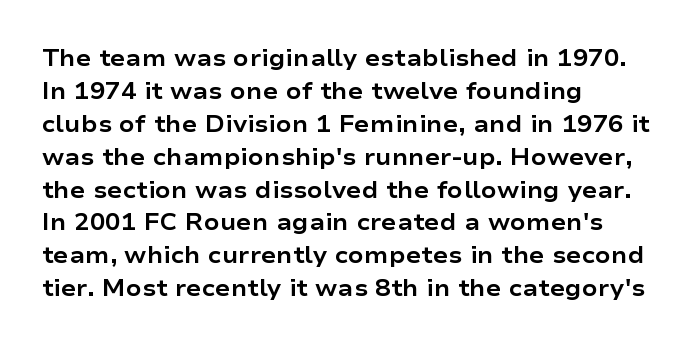
The image shows 23 px bold type, upright; set left-aligned, normal line spacing (1.43x), normal letter spacing, not underlined.
